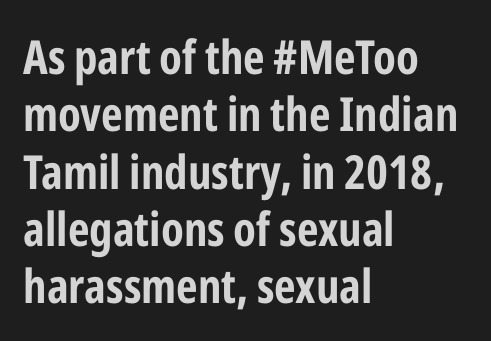
The image shows 47 px condensed sans-serif type, upright; set left-aligned, line spacing 1.22x, normal letter spacing, not underlined; low stroke contrast and a medium x-height.
